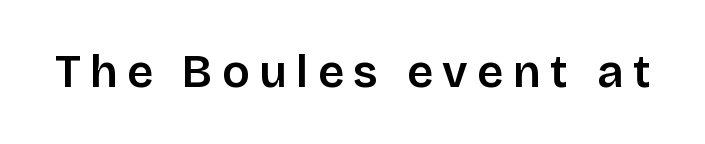
Is there any slant? The stems are plumb. Each word looks stretched out because of the extra space between its letters. A typesetter would call this proportional, since set widths differ per character. Nothing sits at the stroke ends, so this counts as sans-serif. The string is rendered with underlining switched off.
